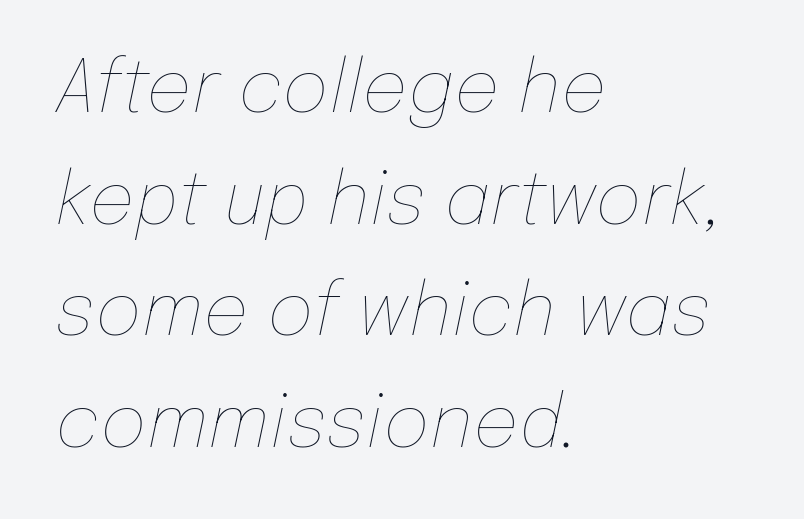
The font sits on the lighter half of the weight spectrum, regular included. It's the slanting kind of type. The passage shown is typed in a proportional face where columns would drift. Rows of type keep a routine distance in the vertical direction. Here the glyphs are tracked normally, forming tight word shapes. The lines in this sample share a left origin and differ only in where they stop.
